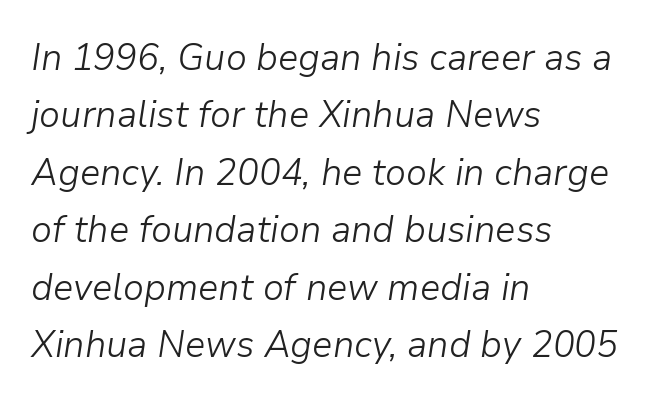
{"italic": "yes", "lean": "right", "slant_degrees": 9, "bold": "no", "weight": "light", "width": "normal", "stroke_contrast": "low", "x_height": "medium", "monospaced": "no", "underline": "no", "align": "left", "line_spacing": "normal", "line_spacing_ratio": 1.51, "letter_spacing": "normal", "letter_spacing_em": 0.0, "glyph_px": 38}
